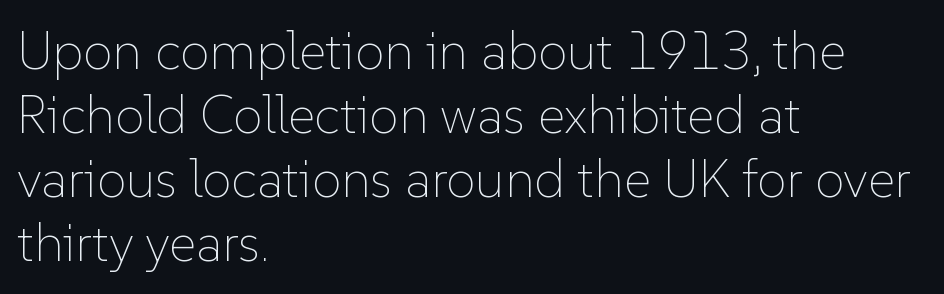
The passage shown is not underscored anywhere. Do the letters lean? They stand straight. You could call the tracking neutral — neither tight nor loose. The lines in this sample share a left origin and differ only in where they stop. Do the characters align in a grid? No, the font is proportional. Weight: regular or lighter.
